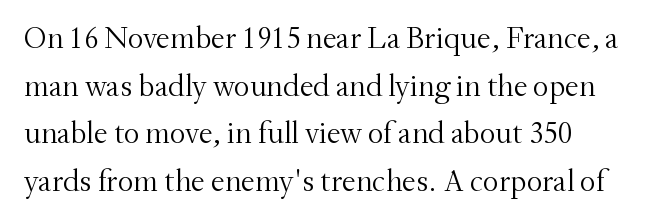
{"serif": "yes", "italic": "no", "bold": "no", "weight": "light", "width": "normal", "stroke_contrast": "medium", "x_height": "small", "monospaced": "no", "underline": "no", "line_spacing": "normal", "line_spacing_ratio": 1.54, "letter_spacing": "normal", "letter_spacing_em": 0.0, "glyph_px": 31}
